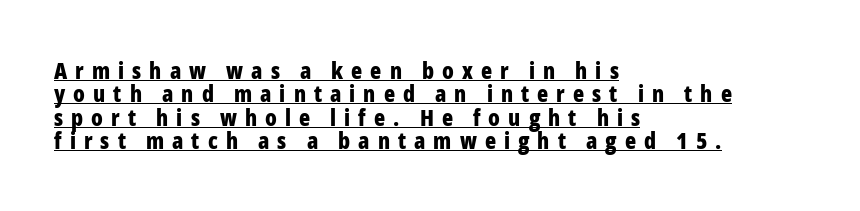
The image shows 23 px bold type, upright; set left-aligned, tight line spacing (1.02x), unusually wide letter spacing (+0.35 em), underlined.
